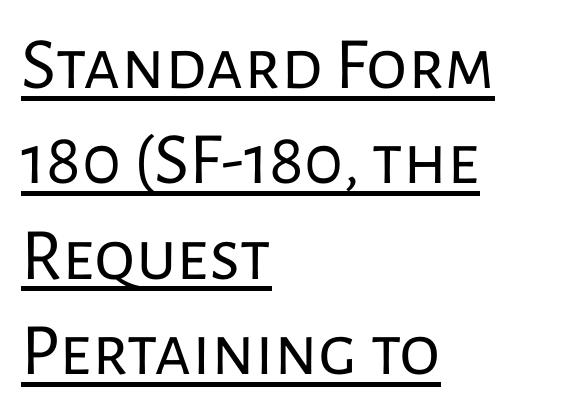
Q: Is the text bold? A: No.
Q: Is the text italic (slanted)? A: No, it is upright.
Q: Is the typeface a serif or a sans-serif typeface? A: Sans-serif.
Q: Is the text underlined? A: Yes.
Q: How is the paragraph aligned? A: Left-aligned.
Q: Is the spacing between letters normal or unusually wide? A: Normal.
Q: Is the spacing between lines tight, normal or loose? A: Normal.
Q: Width (condensed, normal, or wide)? A: Normal.
Q: Stroke contrast? A: Low.
Q: x-height? A: Medium.
Q: Monospaced? A: No.
